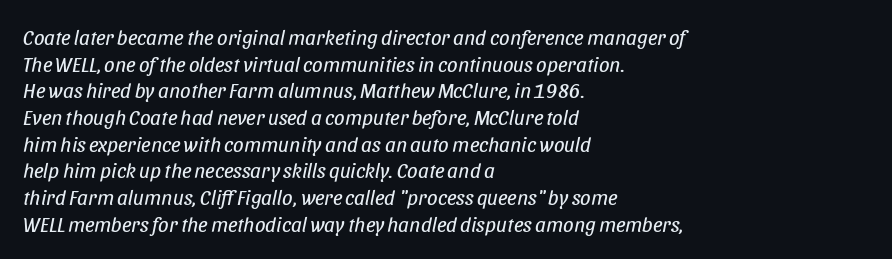
Descender tails drop into unmarked territory. The lines in this sample share a left origin and differ only in where they stop. The letters are slanted; this is an italic face. Evenly set lines give the paragraph a standard silhouette.
